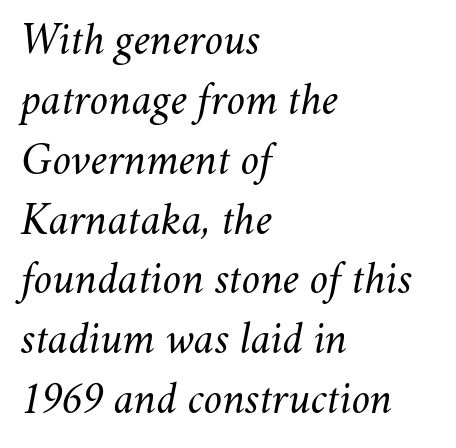
Between one letter and the next there's only the usual sliver of space. The lines in this sample share a left origin and differ only in where they stop. Proportional: the letters do not fall into vertical columns. The foot of each line stays bare and open. The specimen reads as italic at a glance. Stroke mass is kept to a normal reading level or below.
